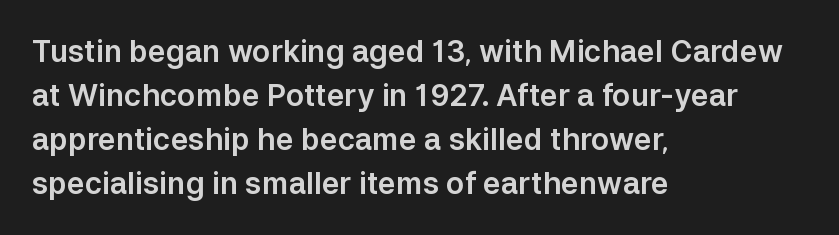
{"serif": "no", "italic": "no", "width": "normal", "stroke_contrast": "low", "x_height": "medium", "monospaced": "no", "underline": "no", "align": "left", "line_spacing": "normal", "line_spacing_ratio": 1.47, "letter_spacing": "normal", "letter_spacing_em": 0.0, "glyph_px": 30}
